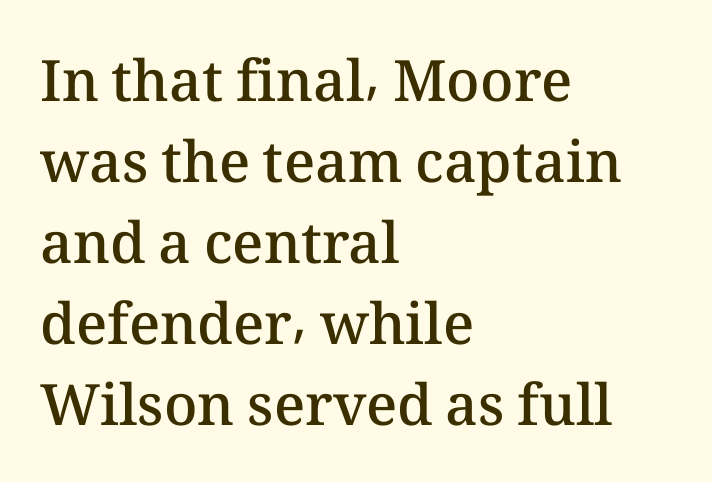
Q: Is the text bold? A: Semi-bold.
Q: Is the text italic (slanted)? A: No, it is upright.
Q: Is the text underlined? A: No.
Q: How is the paragraph aligned? A: Left-aligned.
Q: Is the spacing between letters normal or unusually wide? A: Normal.
Q: Is the spacing between lines tight, normal or loose? A: Normal.
Q: Width (condensed, normal, or wide)? A: Normal.
Q: Stroke contrast? A: Medium.
Q: x-height? A: Medium.
Q: Monospaced? A: No.
